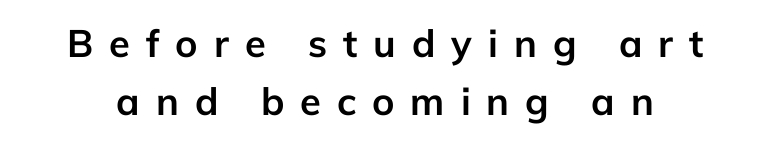
The image shows 38 px semibold sans-serif type, upright; set normal line spacing (1.52x), unusually wide letter spacing (+0.42 em), not underlined; low stroke contrast and a medium x-height.
